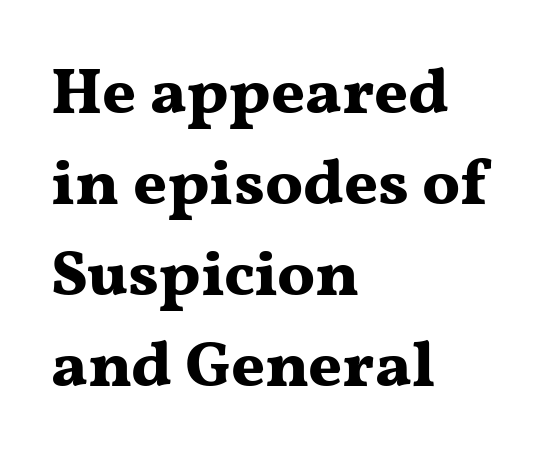
Q: Is the text bold? A: Yes.
Q: Is the text italic (slanted)? A: No, it is upright.
Q: Is the typeface a serif or a sans-serif typeface? A: Serif.
Q: Is the text underlined? A: No.
Q: How is the paragraph aligned? A: Left-aligned.
Q: Is the spacing between letters normal or unusually wide? A: Normal.
Q: Is the spacing between lines tight, normal or loose? A: Normal.
Q: Width (condensed, normal, or wide)? A: Wide.
Q: Stroke contrast? A: Medium.
Q: x-height? A: Medium.
Q: Monospaced? A: No.
